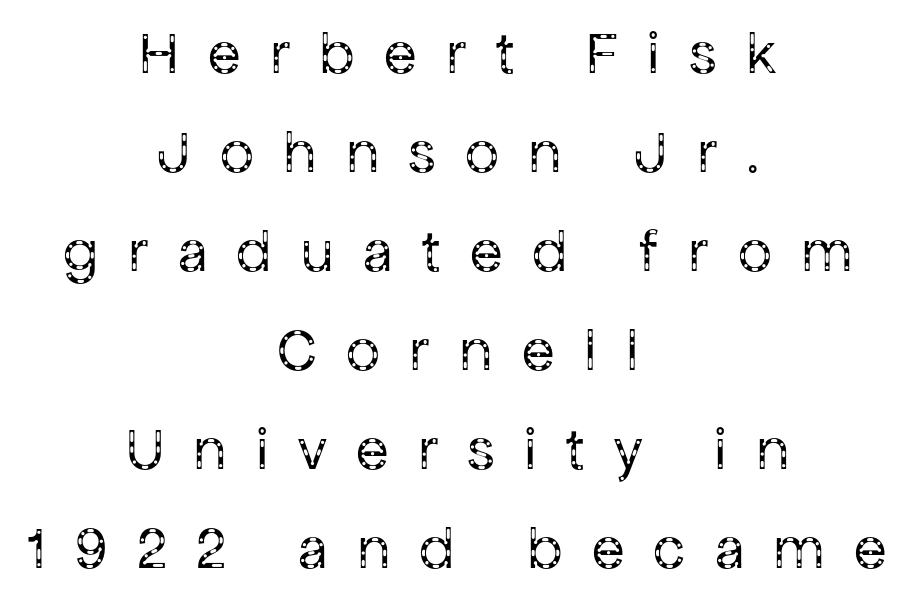
Q: Is the text bold? A: No.
Q: Is the text italic (slanted)? A: No, it is upright.
Q: Is the typeface a serif or a sans-serif typeface? A: Sans-serif.
Q: Is the text underlined? A: No.
Q: How is the paragraph aligned? A: Centered.
Q: Is the spacing between letters normal or unusually wide? A: Unusually wide.
Q: Is the spacing between lines tight, normal or loose? A: Normal.
Q: Width (condensed, normal, or wide)? A: Normal.
Q: Stroke contrast? A: Low.
Q: x-height? A: Medium.
Q: Monospaced? A: No.
